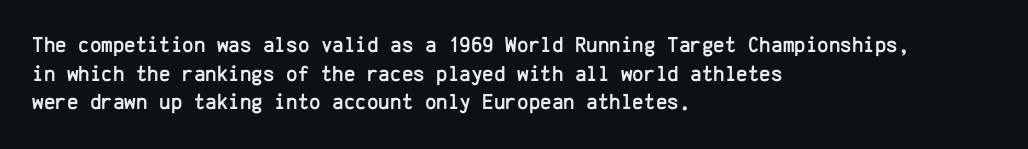
The image shows 22 px text type, upright; set left-aligned, normal line spacing (1.3x), normal letter spacing, not underlined.
